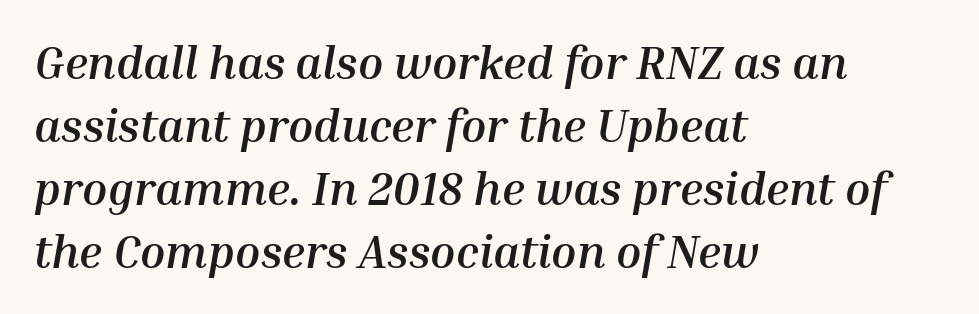
{"italic": "yes", "lean": "right", "slant_degrees": 10, "bold": "yes", "weight": "semibold", "width": "normal", "stroke_contrast": "medium", "x_height": "medium", "monospaced": "no", "underline": "no", "align": "left", "line_spacing": "normal", "line_spacing_ratio": 1.37, "letter_spacing": "normal", "letter_spacing_em": 0.0, "glyph_px": 46}
